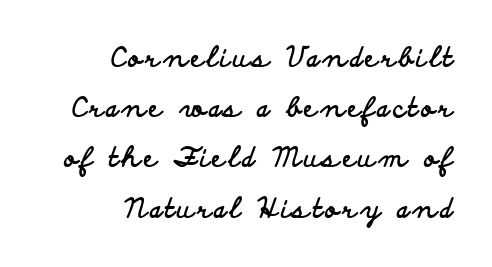
One-word summary of the alignment: right. Strong, thick strokes mark this as bold type. The specimen omits any rule beneath the text block's lines.
